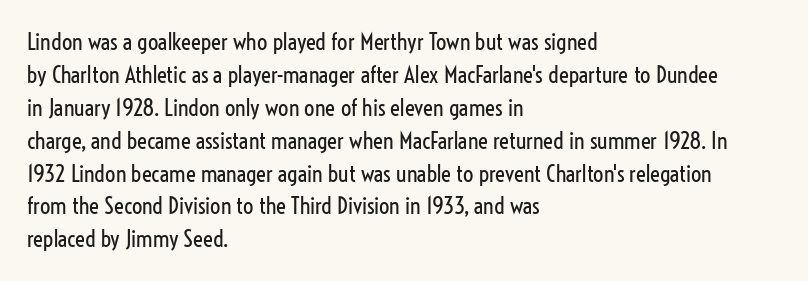
The image shows 23 px text type, upright; set left-aligned, normal line spacing (1.43x), normal letter spacing, not underlined.
